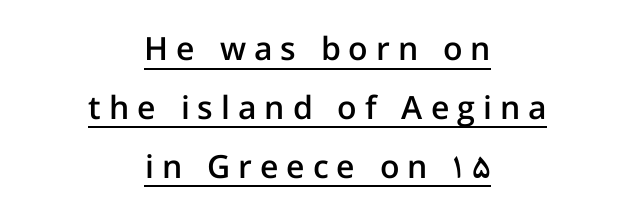
The image shows 32 px semibold sans-serif type, upright; set centered, line spacing 1.84x, unusually wide letter spacing (+0.25 em), underlined; low stroke contrast and a medium x-height.
